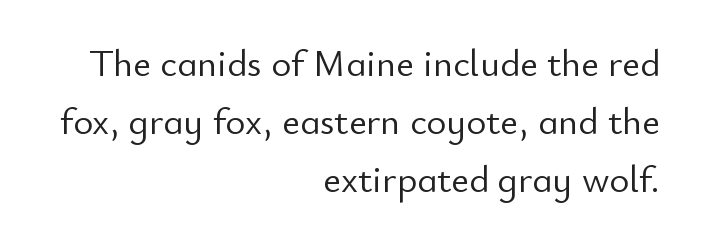
Tracking here is standard; glyphs follow each other at the usual distance. Line endings align vertically; line beginnings do not. Clear beneath every line of the passage. Do the letters lean? They stand straight. This reads as an unemphasized weight, regular at the heaviest. Horizontal bands of white between lines are of average thickness.
